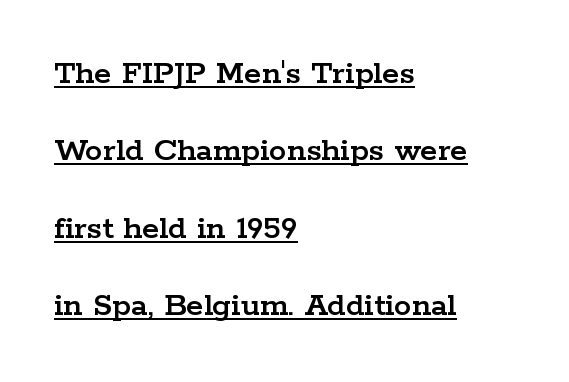
Q: Is the text italic (slanted)? A: No, it is upright.
Q: Is the typeface a serif or a sans-serif typeface? A: Serif.
Q: Is the text underlined? A: Yes.
Q: How is the paragraph aligned? A: Left-aligned.
Q: Is the spacing between letters normal or unusually wide? A: Normal.
Q: Is the spacing between lines tight, normal or loose? A: Loose.
Q: Width (condensed, normal, or wide)? A: Wide.
Q: Stroke contrast? A: Low.
Q: x-height? A: Medium.
Q: Monospaced? A: No.
